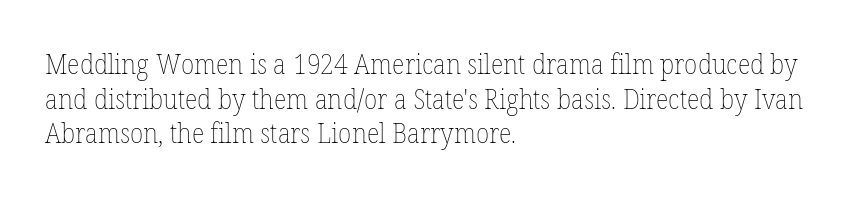
The block of text has a typical density, with ordinary space between rows. Which margin do the lines hug? The left one — the right edge is uneven. The space directly below the letters is spotless. This is the regular roman posture of the typeface. Does extra space separate the letters? No, they use regular spacing.
